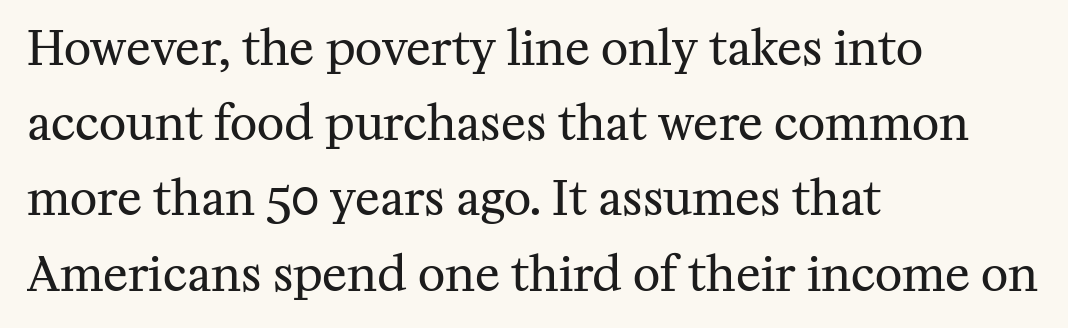
{"serif": "yes", "italic": "no", "bold": "no", "weight": "regular", "width": "normal", "stroke_contrast": "medium", "x_height": "medium", "monospaced": "no", "underline": "no", "align": "left", "line_spacing": "normal", "line_spacing_ratio": 1.6, "letter_spacing": "normal", "letter_spacing_em": 0.0, "glyph_px": 47}
